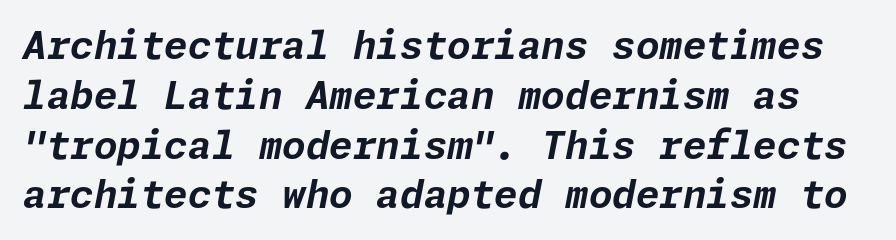
Characters follow at the spacing the type designer built in. Normally led — the rows are evenly, conventionally spaced. The space directly below the letters is spotless. The text carries the slant typical of an italic or oblique font.
